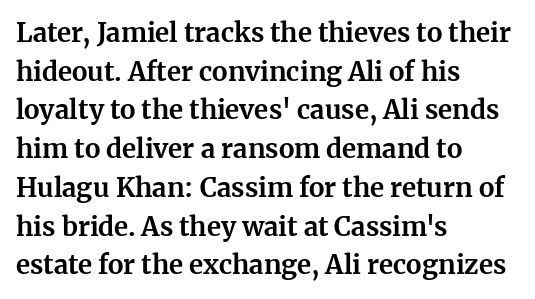
Q: Is the text bold? A: Yes.
Q: Is the text italic (slanted)? A: No, it is upright.
Q: Is the text underlined? A: No.
Q: How is the paragraph aligned? A: Left-aligned.
Q: Is the spacing between letters normal or unusually wide? A: Normal.
Q: Is the spacing between lines tight, normal or loose? A: Normal.
